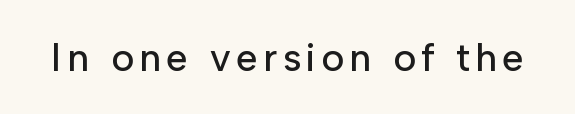
Q: Is the text italic (slanted)? A: No, it is upright.
Q: Is the typeface a serif or a sans-serif typeface? A: Sans-serif.
Q: Is the text underlined? A: No.
Q: Width (condensed, normal, or wide)? A: Normal.
Q: Stroke contrast? A: Low.
Q: x-height? A: Medium.
Q: Monospaced? A: No.
